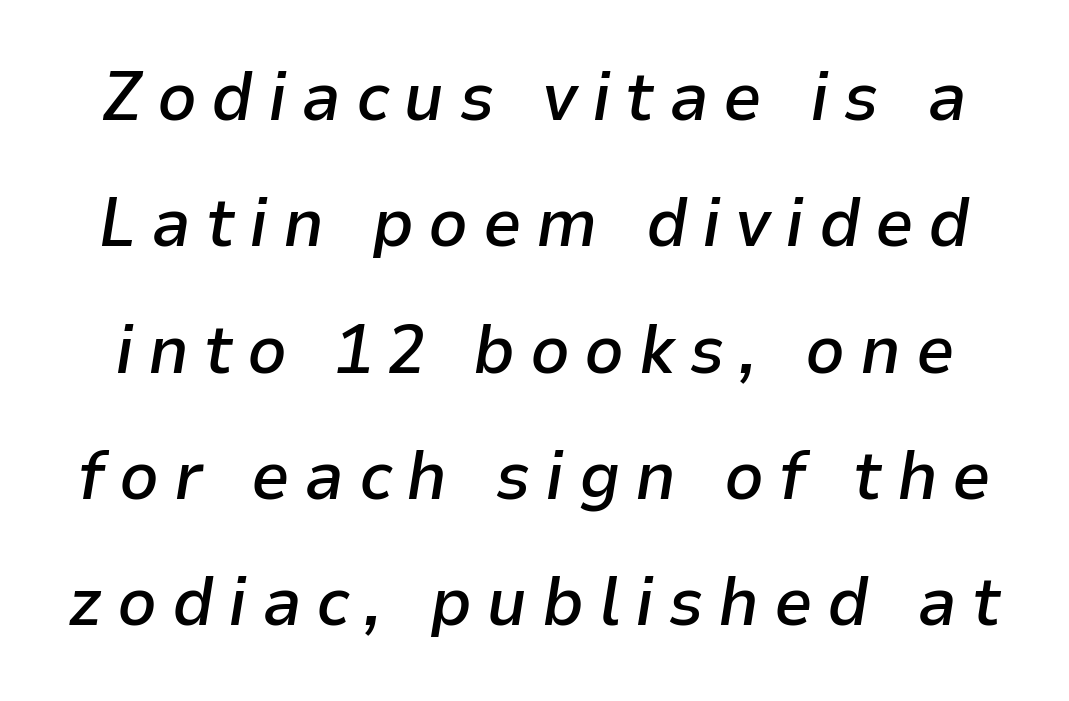
The image shows 69 px semibold type, italic (leaning right); set line spacing 1.83x, unusually wide letter spacing (+0.21 em), not underlined; low stroke contrast and a medium x-height.
